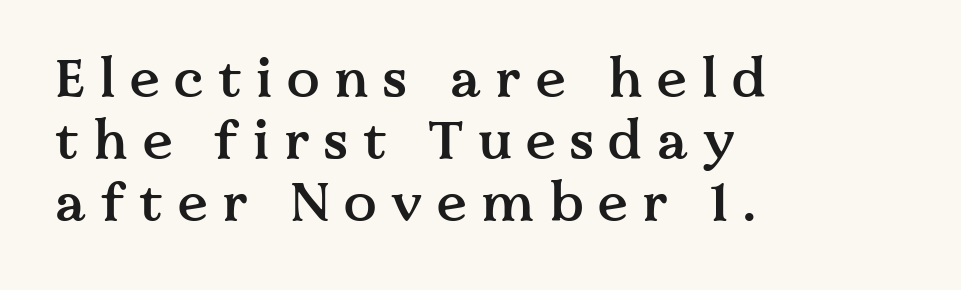
{"serif": "yes", "italic": "no", "bold": "semi", "weight": "semibold", "width": "normal", "stroke_contrast": "medium", "x_height": "medium", "monospaced": "no", "underline": "no", "align": "left", "line_spacing": "tight", "line_spacing_ratio": 1.15, "letter_spacing": "wide", "letter_spacing_em": 0.27, "glyph_px": 54}
